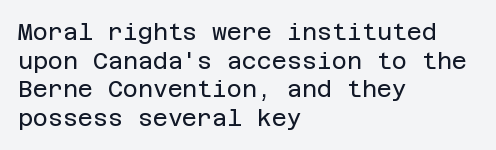
Q: Is the text bold? A: No.
Q: Is the text italic (slanted)? A: No, it is upright.
Q: Is the text underlined? A: No.
Q: How is the paragraph aligned? A: Left-aligned.
Q: Is the spacing between letters normal or unusually wide? A: Normal.
